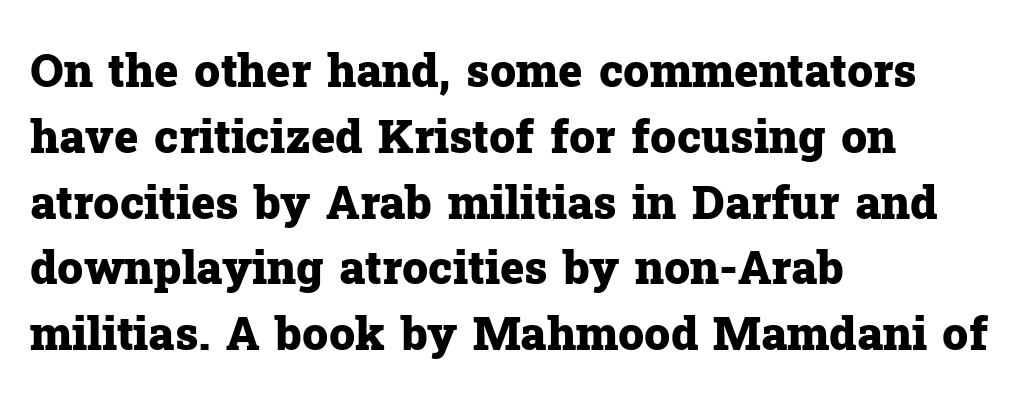
Spacing verdict: proportional, widths tailored to each character. Characters remain perfectly vertical along every line. Descenders are the only things crossing below the line. Each new line begins a customary step beneath the previous one. In terms of weight, the rendering is a true, heavy bold.
